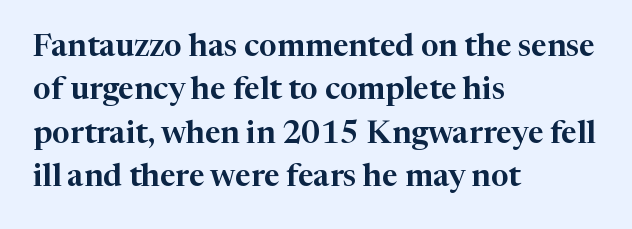
Q: Is the text italic (slanted)? A: No, it is upright.
Q: Is the typeface a serif or a sans-serif typeface? A: Serif.
Q: Is the text underlined? A: No.
Q: How is the paragraph aligned? A: Left-aligned.
Q: Is the spacing between letters normal or unusually wide? A: Normal.
Q: Is the spacing between lines tight, normal or loose? A: Normal.
Q: Width (condensed, normal, or wide)? A: Normal.
Q: Stroke contrast? A: High.
Q: x-height? A: Medium.
Q: Monospaced? A: No.
